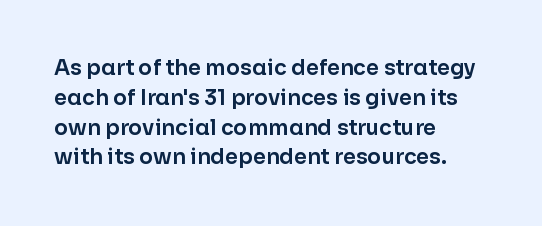
{"italic": "no", "underline": "no", "align": "left", "line_spacing": "normal", "line_spacing_ratio": 1.42, "letter_spacing": "normal", "letter_spacing_em": 0.0, "glyph_px": 21}
